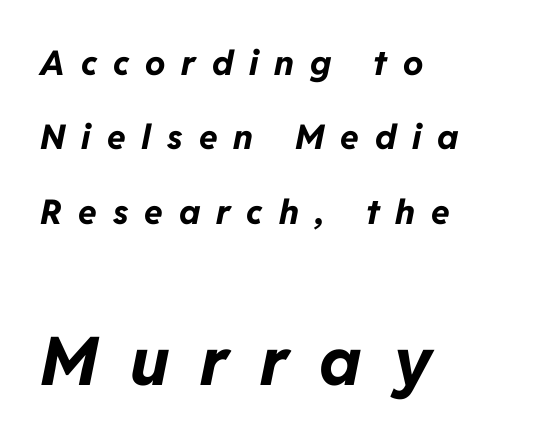
{"italic": "yes", "lean": "right", "slant_degrees": 11, "bold": "yes", "weight": "bold", "width": "normal", "stroke_contrast": "low", "x_height": "medium", "monospaced": "no", "underline": "no", "align": "left", "line_spacing": "loose", "line_spacing_ratio": 2.19, "letter_spacing": "wide", "letter_spacing_em": 0.47, "larger_block": "second", "size_ratio": 1.97, "glyph_px": 67}
